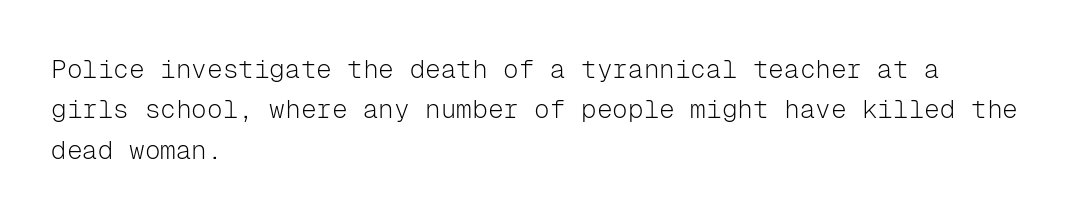
{"italic": "no", "bold": "no", "underline": "no", "align": "left", "line_spacing": "normal", "line_spacing_ratio": 1.55, "letter_spacing": "normal", "letter_spacing_em": 0.0, "glyph_px": 26}
